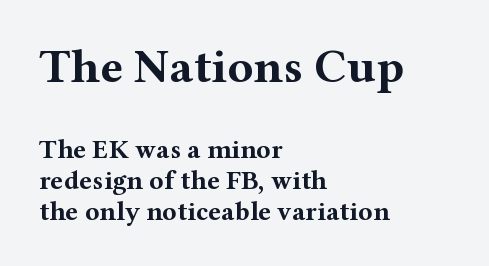
Q: Is the text bold? A: Yes.
Q: Is the text italic (slanted)? A: No, it is upright.
Q: Is the typeface a serif or a sans-serif typeface? A: Serif.
Q: Is the text underlined? A: No.
Q: How is the paragraph aligned? A: Left-aligned.
Q: Is the spacing between letters normal or unusually wide? A: Normal.
Q: Is the spacing between lines tight, normal or loose? A: Tight.
Q: Which block of text is set in a larger size, the first (top) or the second (bottom)? A: The first (top) one.
Q: Width (condensed, normal, or wide)? A: Wide.
Q: Stroke contrast? A: Medium.
Q: x-height? A: Medium.
Q: Monospaced? A: No.
